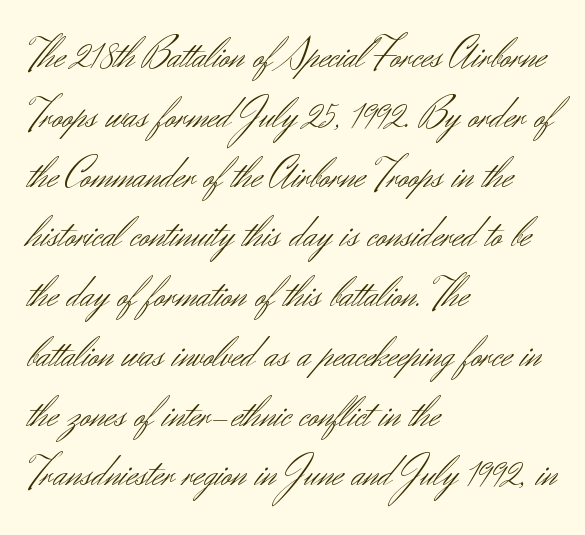
{"serif": "no", "bold": "no", "weight": "light", "width": "normal", "stroke_contrast": "medium", "x_height": "small", "monospaced": "no", "underline": "no", "align": "left", "line_spacing": "normal", "line_spacing_ratio": 1.39, "letter_spacing": "normal", "letter_spacing_em": 0.0, "glyph_px": 43}
